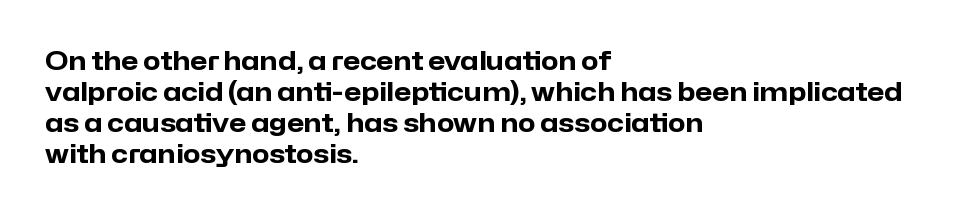
The image shows 25 px bold type, upright; set left-aligned, line spacing 1.24x, normal letter spacing, not underlined.
